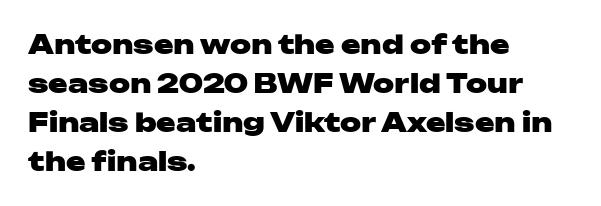
Successive baselines arrive at the customary interval. Nope, not italic — everything's standing straight. Stroke thickness is high; the sample reads as a true bold. Line starts are locked; line ends wander. Clear beneath every line of the passage. The line texture is even and compact thanks to regular tracking.
